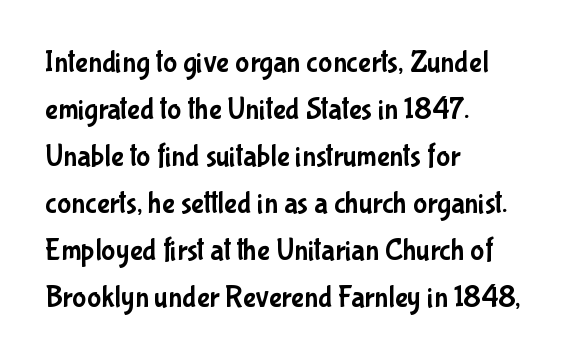
Proportional: the letters do not fall into vertical columns. The lines in this sample share a left origin and differ only in where they stop. Has an underline been added? It has not. The face used here is rendered with its standard letterfit.
